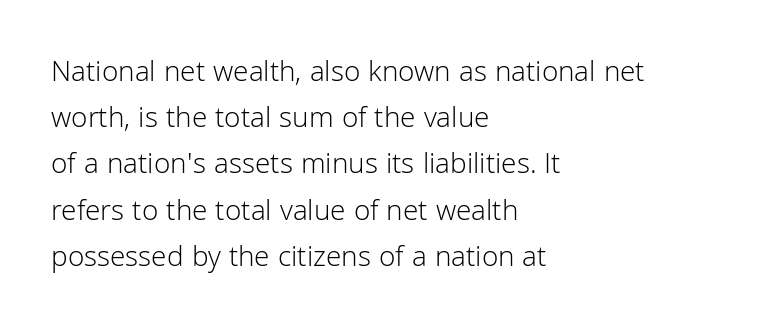
{"serif": "no", "italic": "no", "bold": "no", "weight": "light", "width": "normal", "stroke_contrast": "low", "x_height": "medium", "monospaced": "no", "underline": "no", "align": "left", "line_spacing": "normal", "line_spacing_ratio": 1.54, "letter_spacing": "normal", "letter_spacing_em": 0.0, "glyph_px": 30}
